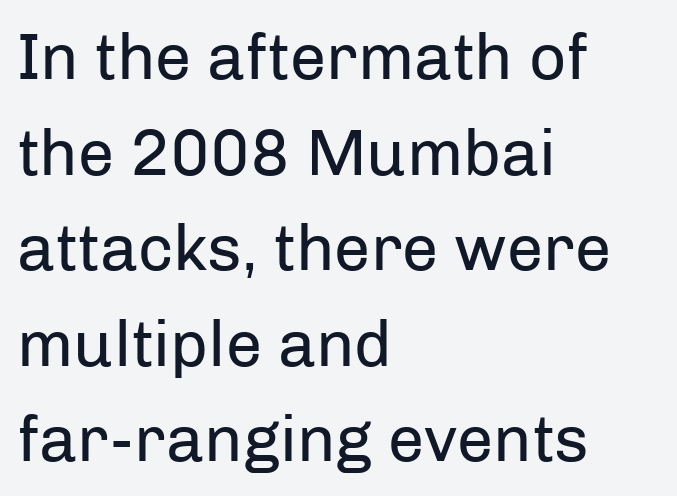
Q: Is the text bold? A: No.
Q: Is the text italic (slanted)? A: No, it is upright.
Q: Is the typeface a serif or a sans-serif typeface? A: Sans-serif.
Q: Is the text underlined? A: No.
Q: How is the paragraph aligned? A: Left-aligned.
Q: Is the spacing between letters normal or unusually wide? A: Normal.
Q: Is the spacing between lines tight, normal or loose? A: Normal.
Q: Width (condensed, normal, or wide)? A: Normal.
Q: Stroke contrast? A: Low.
Q: x-height? A: Medium.
Q: Monospaced? A: No.
